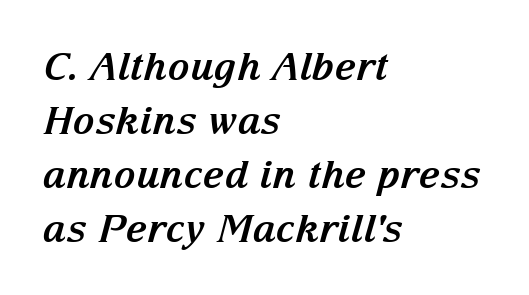
The image shows 38 px bold serif type, italic (leaning right); set left-aligned, normal line spacing (1.42x), normal letter spacing, not underlined; medium stroke contrast and a medium x-height.
